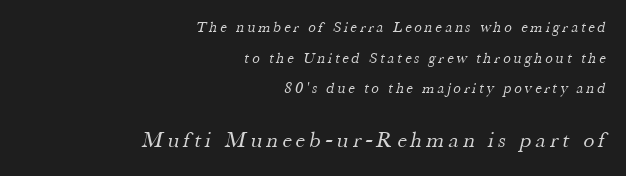
Caption: upper text group reduced, lower text group enlarged. Substantial extra tracking has been applied to these lines. The vertical gap from one line to the next is large. Decoration check: the copy has no underline. Leftover space on each line is placed entirely before the opening word.
